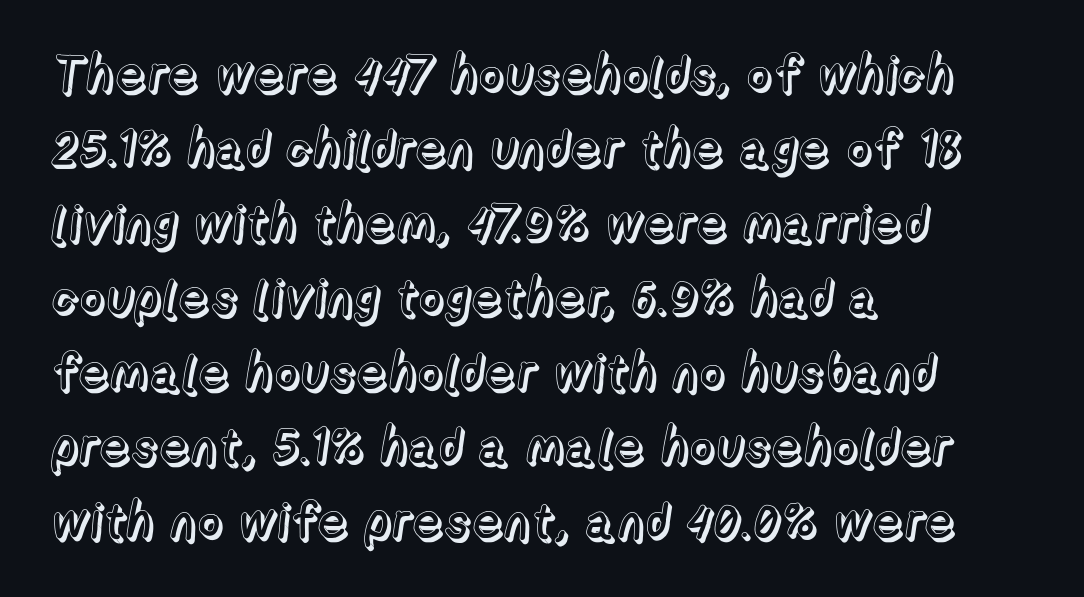
The image shows 50 px text type; set left-aligned, normal line spacing (1.49x), normal letter spacing, not underlined; a medium x-height.
